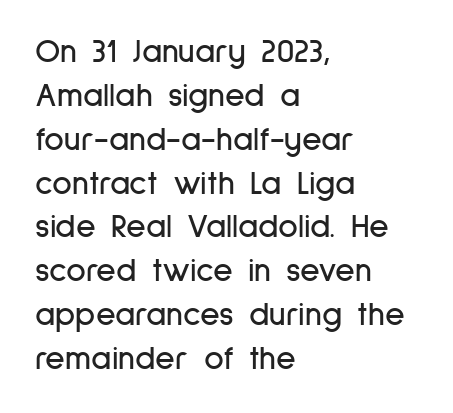
The image shows 34 px condensed sans-serif type, upright; set left-aligned, normal line spacing (1.29x), normal letter spacing, not underlined; low stroke contrast and a medium x-height.
